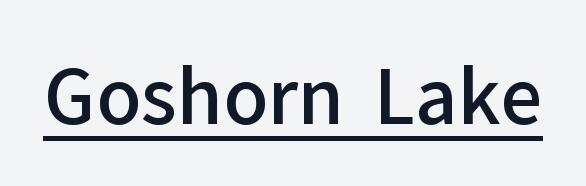
The horizontal fit of the characters is conventional and even. A sans-serif font was chosen for this passage. Does the lettering tilt? It doesn't — this is upright. These characters rest on top of a visible drawn line.
